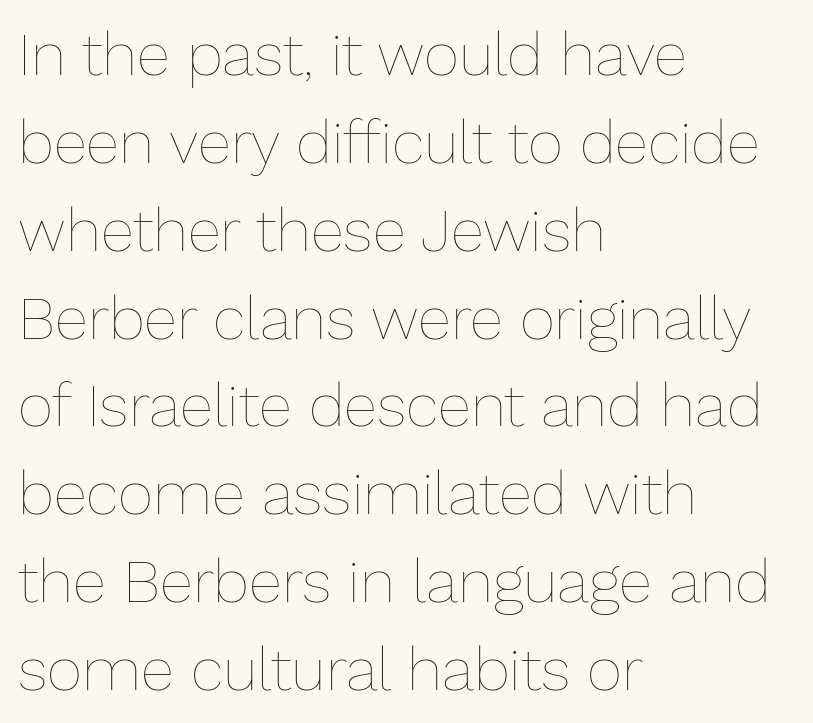
The image shows 61 px thin type, upright; set left-aligned, normal line spacing (1.44x), normal letter spacing, not underlined; low stroke contrast and a medium x-height.
